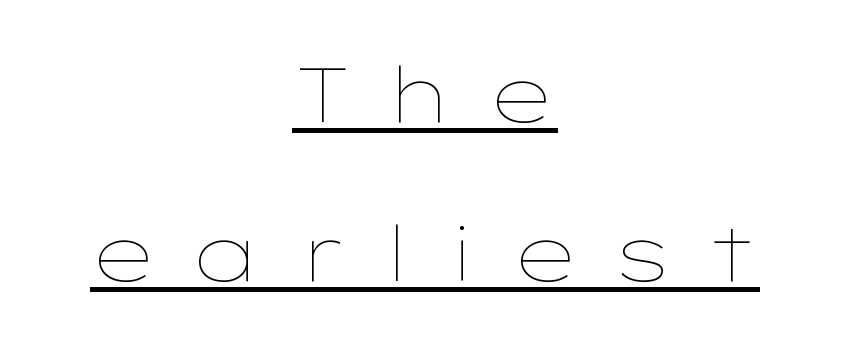
Q: Is the text bold? A: No.
Q: Is the text italic (slanted)? A: No, it is upright.
Q: Is the text underlined? A: Yes.
Q: How is the paragraph aligned? A: Centered.
Q: Is the spacing between letters normal or unusually wide? A: Unusually wide.
Q: Is the spacing between lines tight, normal or loose? A: Loose.
Q: Width (condensed, normal, or wide)? A: Wide.
Q: Stroke contrast? A: Low.
Q: x-height? A: Medium.
Q: Monospaced? A: No.
